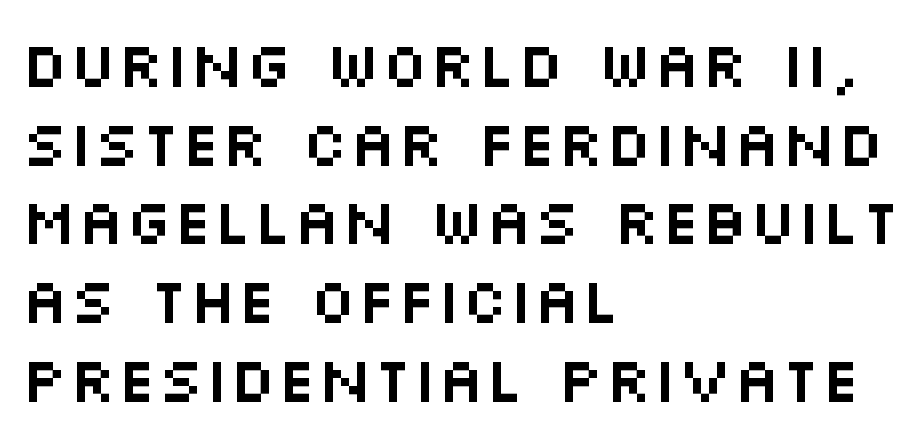
{"serif": "no", "italic": "no", "width": "wide", "stroke_contrast": "medium", "x_height": "large", "monospaced": "no", "underline": "no", "align": "left", "line_spacing_ratio": 1.23, "letter_spacing": "normal", "letter_spacing_em": 0.0, "glyph_px": 64}
